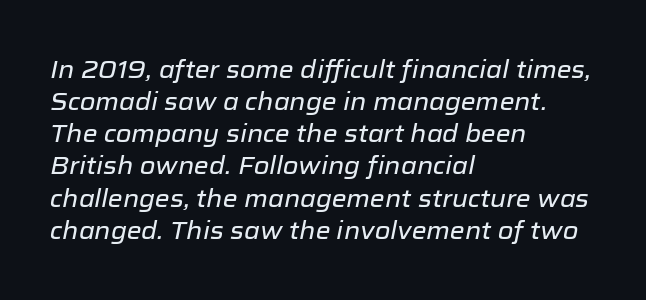
{"italic": "yes", "lean": "right", "slant_degrees": 12, "underline": "no", "align": "left", "line_spacing": "normal", "line_spacing_ratio": 1.34, "letter_spacing": "normal", "letter_spacing_em": 0.0, "glyph_px": 24}
